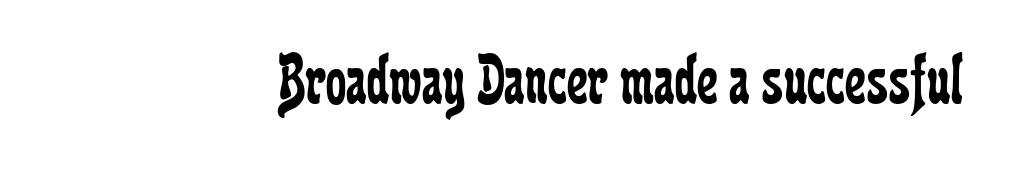
Vertical stems look standard width or narrower in stroke. The foot of each line stays bare and open. This is roman type, the default non-slanted kind. The designer went with a serif here, giving each stem small feet. The rendering uses natural spacing where letterforms have individual widths. Inter-character spacing is left at the font's built-in metrics.
